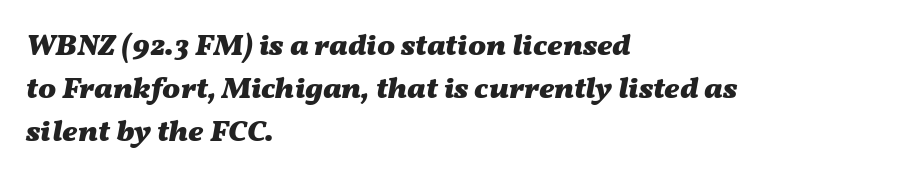
The image shows 30 px heavy, wide type, italic (leaning right); set left-aligned, normal line spacing (1.44x), normal letter spacing, not underlined; medium stroke contrast and a medium x-height.
